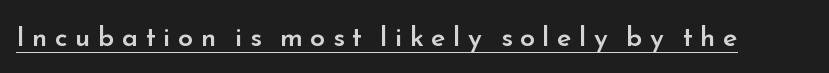
The image shows 27 px text type, upright; set unusually wide letter spacing (+0.28 em), underlined.
